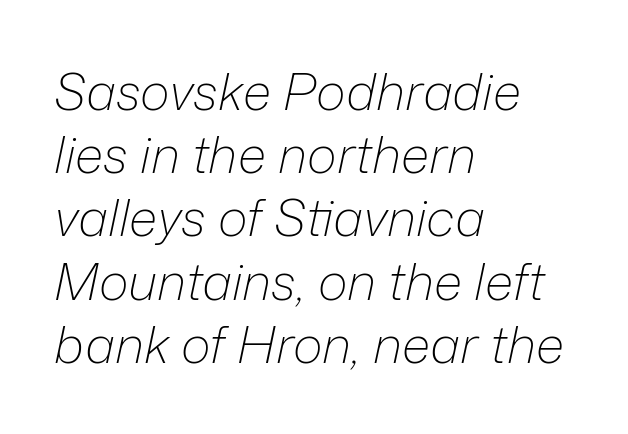
Q: Is the text bold? A: No.
Q: Is the text italic (slanted)? A: Yes, it leans right by about 12 degrees.
Q: Is the text underlined? A: No.
Q: How is the paragraph aligned? A: Left-aligned.
Q: Is the spacing between letters normal or unusually wide? A: Normal.
Q: Width (condensed, normal, or wide)? A: Normal.
Q: Stroke contrast? A: Low.
Q: x-height? A: Medium.
Q: Monospaced? A: No.
